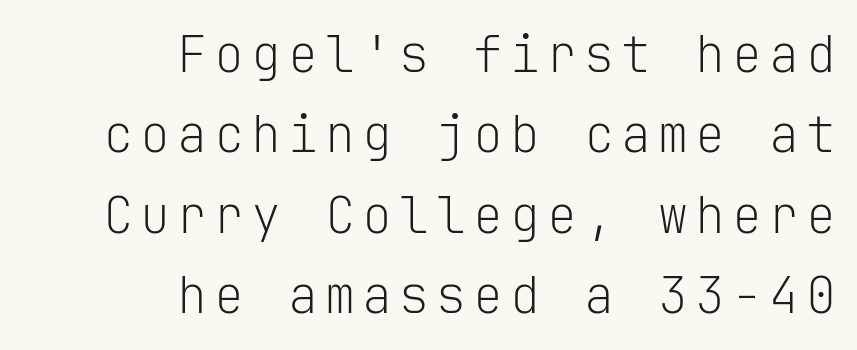
{"serif": "no", "italic": "no", "bold": "no", "weight": "light", "width": "normal", "stroke_contrast": "low", "x_height": "medium", "monospaced": "yes", "underline": "no", "align": "right", "line_spacing": "normal", "line_spacing_ratio": 1.61, "glyph_px": 50}
